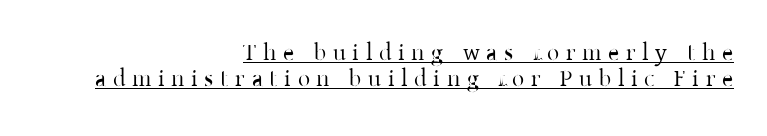
Q: Is the text italic (slanted)? A: No, it is upright.
Q: Is the text underlined? A: Yes.
Q: How is the paragraph aligned? A: Right-aligned.
Q: Is the spacing between letters normal or unusually wide? A: Unusually wide.
Q: Is the spacing between lines tight, normal or loose? A: Tight.
